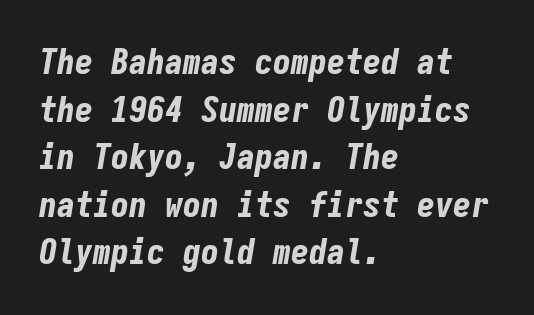
The passage shown stacks its lines at a standard gap. Thick stems and heavy bowls — unmistakably bold. No word sits above an underline. When letters slant like this, we call the style italic. The paragraph has a hard left edge and a soft right edge.
